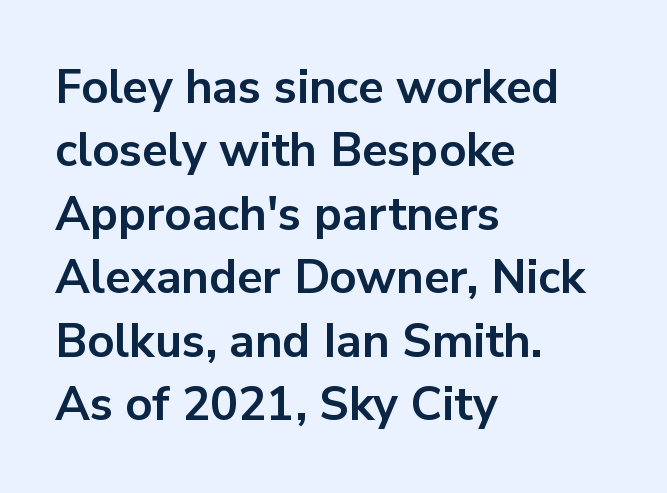
Q: Is the text bold? A: Yes.
Q: Is the text italic (slanted)? A: No, it is upright.
Q: Is the typeface a serif or a sans-serif typeface? A: Sans-serif.
Q: Is the text underlined? A: No.
Q: How is the paragraph aligned? A: Left-aligned.
Q: Is the spacing between letters normal or unusually wide? A: Normal.
Q: Is the spacing between lines tight, normal or loose? A: Normal.
Q: Width (condensed, normal, or wide)? A: Normal.
Q: Stroke contrast? A: Low.
Q: x-height? A: Medium.
Q: Monospaced? A: No.
